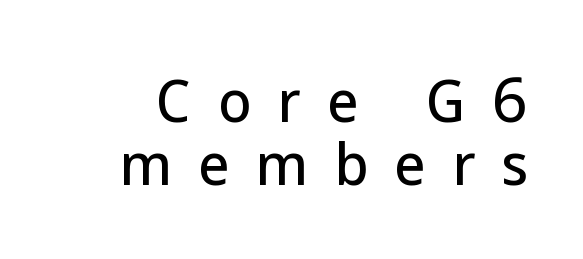
The image shows 54 px sans-serif type, upright; set line spacing 1.16x, unusually wide letter spacing (+0.49 em), not underlined; low stroke contrast and a medium x-height.
